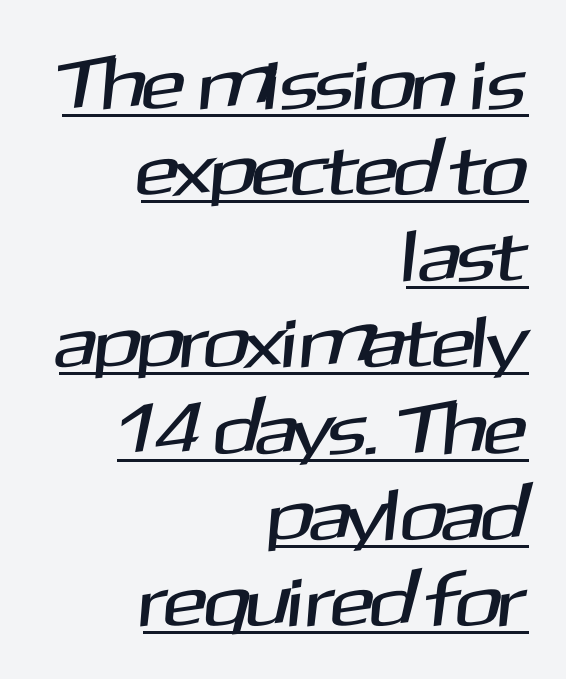
The image shows 73 px sans-serif type; set right-aligned, line spacing 1.18x, normal letter spacing, underlined; medium stroke contrast and a medium x-height.
